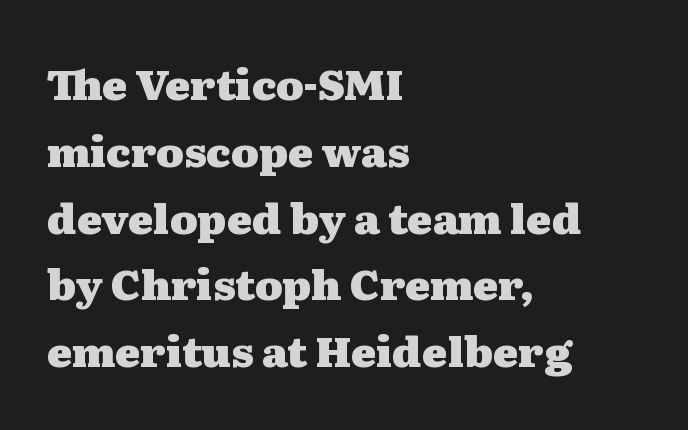
The image shows 42 px heavy, wide serif type, upright; set left-aligned, normal line spacing (1.59x), normal letter spacing, not underlined; medium stroke contrast and a medium x-height.
